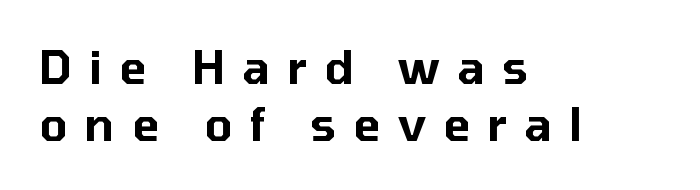
The image shows 45 px sans-serif type, upright; set left-aligned, normal line spacing (1.27x), unusually wide letter spacing (+0.38 em), not underlined; low stroke contrast and a medium x-height.
